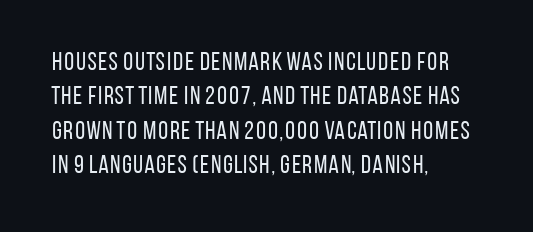
Spacing between characters is what you'd get straight out of the box. The passage shown is not underscored anywhere. The lines in this sample share a left origin and differ only in where they stop. The lines sit at an ordinary, default distance from one another. Is the type heavy? It reads as light-to-regular instead.
